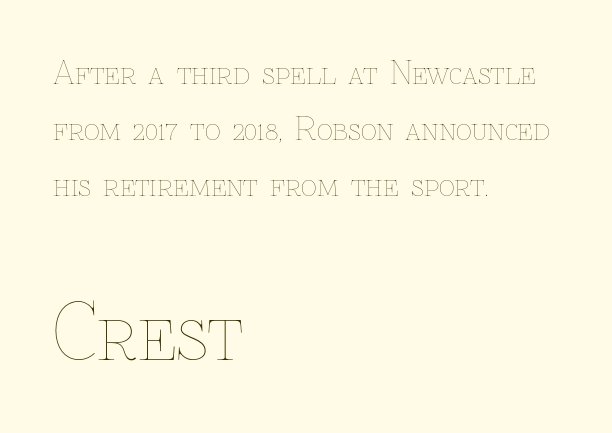
The strip under each line holds only bare page. Note the varied advance widths — an 'i' is clearly narrower than an 'm'. The letterforms sit at book weight or below. One-word summary of the alignment: left. Ascenders rise straight up at ninety degrees. Does the bottom block carry the larger type? Yes, it does.
